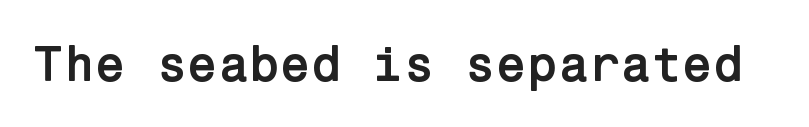
Q: Is the text bold? A: Yes.
Q: Is the text italic (slanted)? A: No, it is upright.
Q: Is the typeface a serif or a sans-serif typeface? A: Sans-serif.
Q: Is the text underlined? A: No.
Q: Is the spacing between letters normal or unusually wide? A: Normal.
Q: Width (condensed, normal, or wide)? A: Normal.
Q: Stroke contrast? A: Low.
Q: x-height? A: Medium.
